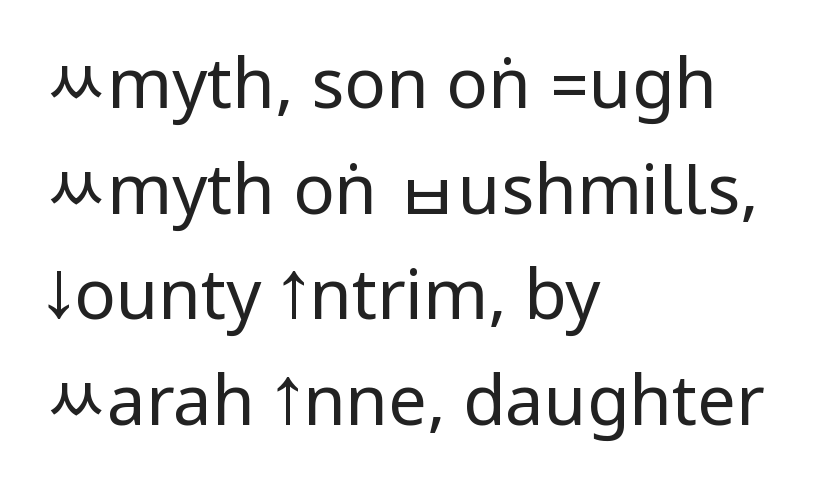
Look at the bottom of the vertical strokes: they stop flat, with no serifs. Compared with typical paragraphs, the rows here are spaced about the same. One-word summary of the alignment: left. A bare baseline throughout the passage.
